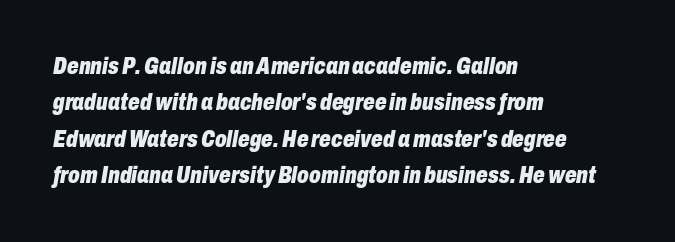
{"italic": "yes", "lean": "right", "slant_degrees": 10, "bold": "yes", "underline": "no", "align": "left", "line_spacing": "normal", "line_spacing_ratio": 1.58, "letter_spacing": "normal", "letter_spacing_em": 0.0, "glyph_px": 23}
